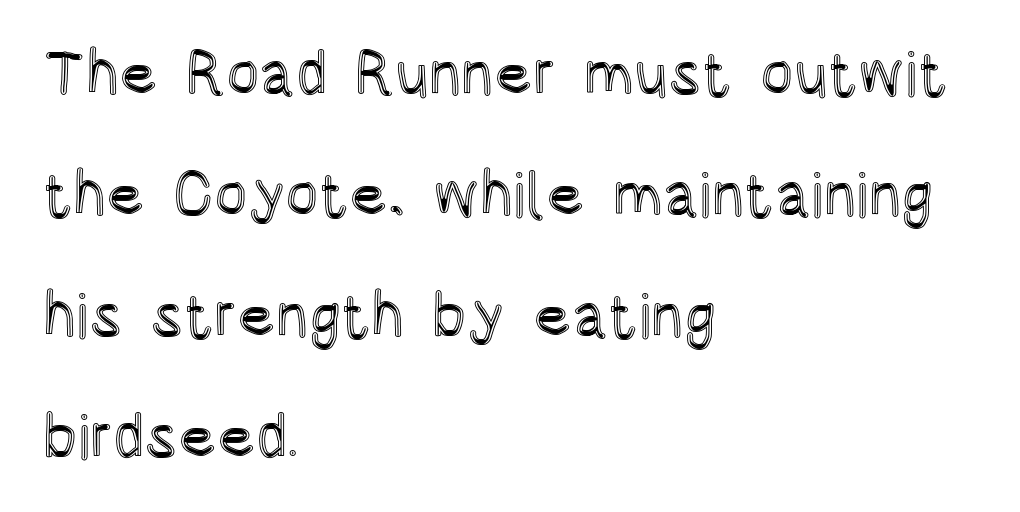
{"italic": "no", "width": "condensed", "x_height": "large", "monospaced": "no", "underline": "no", "align": "left", "line_spacing": "loose", "line_spacing_ratio": 1.95, "letter_spacing": "normal", "letter_spacing_em": 0.0, "glyph_px": 62}
